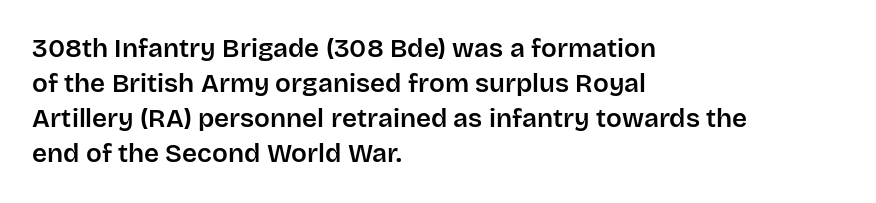
Upright lettering throughout. A classic flush-left, rag-right setting is used for this passage. Underlining? Definitely not there. The passage shown stacks its lines at a standard gap. The letterforms sit shoulder to shoulder at normal distance.
